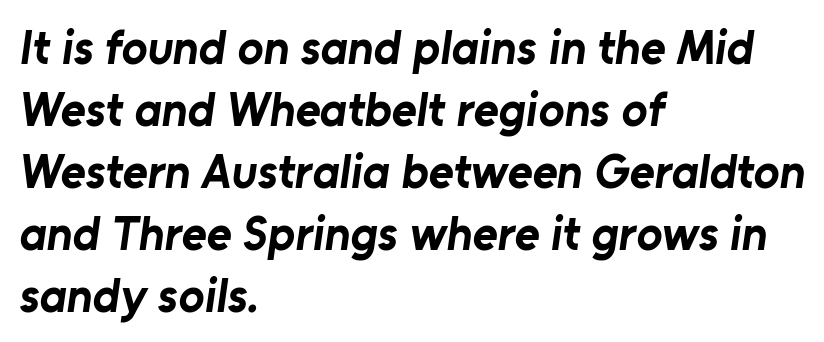
Q: Is the text bold? A: Yes.
Q: Is the typeface a serif or a sans-serif typeface? A: Sans-serif.
Q: Is the text underlined? A: No.
Q: How is the paragraph aligned? A: Left-aligned.
Q: Is the spacing between letters normal or unusually wide? A: Normal.
Q: Is the spacing between lines tight, normal or loose? A: Normal.
Q: Width (condensed, normal, or wide)? A: Normal.
Q: Stroke contrast? A: Low.
Q: x-height? A: Medium.
Q: Monospaced? A: No.
